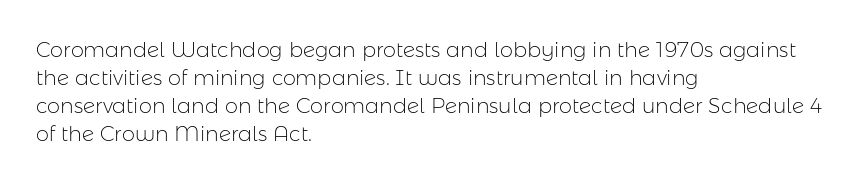
The image shows 21 px text type, upright; set left-aligned, normal line spacing (1.34x), normal letter spacing, not underlined.
